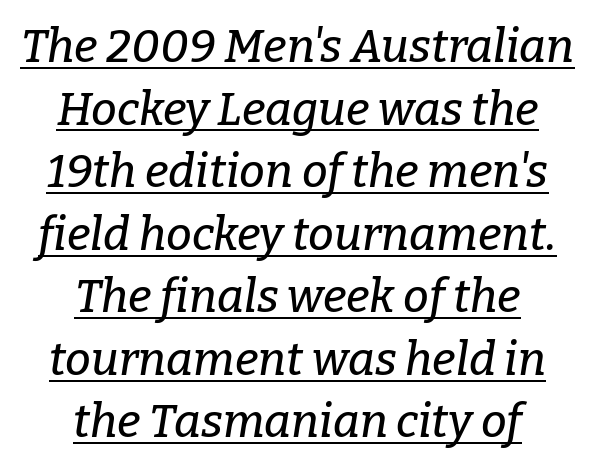
Q: Is the text italic (slanted)? A: Yes, it leans right by about 9 degrees.
Q: Is the typeface a serif or a sans-serif typeface? A: Serif.
Q: Is the text underlined? A: Yes.
Q: How is the paragraph aligned? A: Centered.
Q: Is the spacing between letters normal or unusually wide? A: Normal.
Q: Is the spacing between lines tight, normal or loose? A: Normal.
Q: Width (condensed, normal, or wide)? A: Normal.
Q: Stroke contrast? A: Low.
Q: x-height? A: Medium.
Q: Monospaced? A: No.
